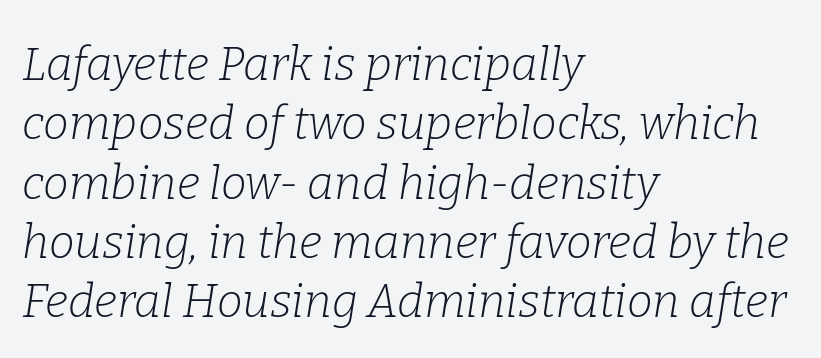
The image shows 46 px light serif type, italic (leaning right); set left-aligned, normal line spacing (1.29x), normal letter spacing, not underlined; low stroke contrast and a medium x-height.
